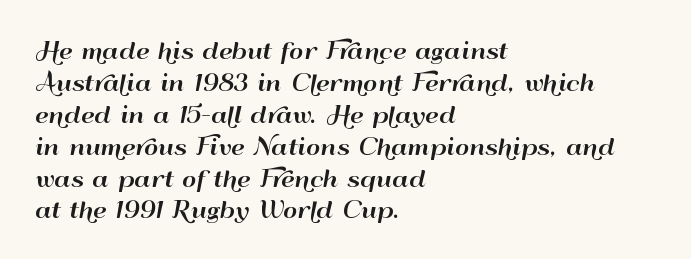
{"underline": "no", "align": "left", "line_spacing": "normal", "line_spacing_ratio": 1.45, "letter_spacing": "normal", "letter_spacing_em": 0.0, "glyph_px": 22}
